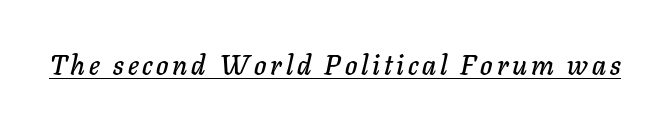
The image shows 28 px text type, italic (leaning right); set underlined; low stroke contrast and a medium x-height.
